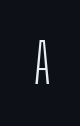
Vertical strokes here are truly vertical. Compared with a typical body face, this is equally light or lighter still. No feet cap the strokes, marking this as sans-serif type. Decoration check: the copy has no underline.
